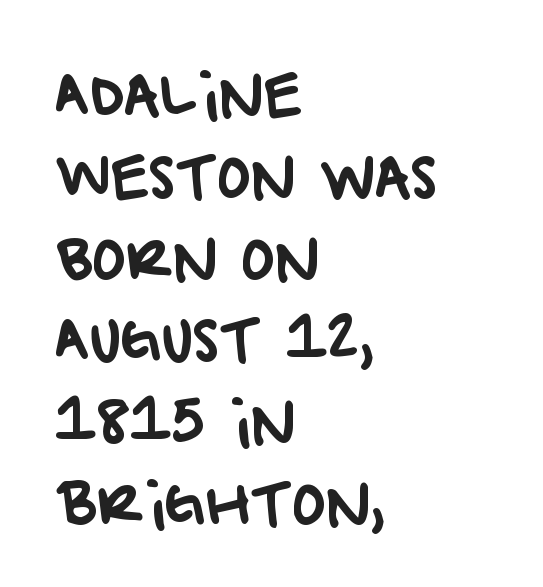
Alignment: flush left. Each letter keeps its own natural width here, so spacing adapts to shape. Does the type have serifs? No, each stem ends abruptly. The line-height multiplier appears to be the usual default.
